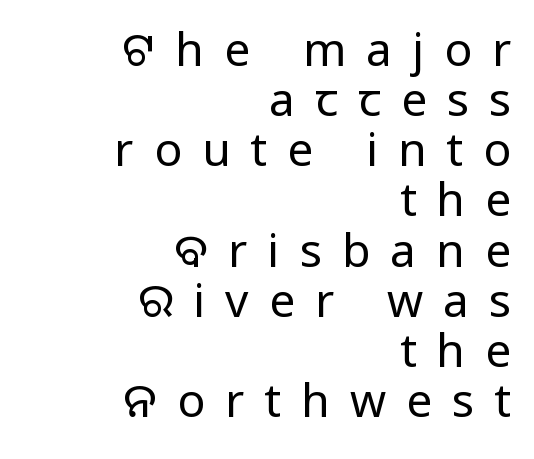
A typesetter would call this leading minimal, almost set solid. The glyphs are unaccompanied by any horizontal stroke below them. Observe the absence of serifs on each vertical stroke in this sample. Looks like regular typesetting: each glyph gets only the width it needs. Summary of weight: not heavy and not bold. You can tell it's not italic because the verticals are truly vertical.
